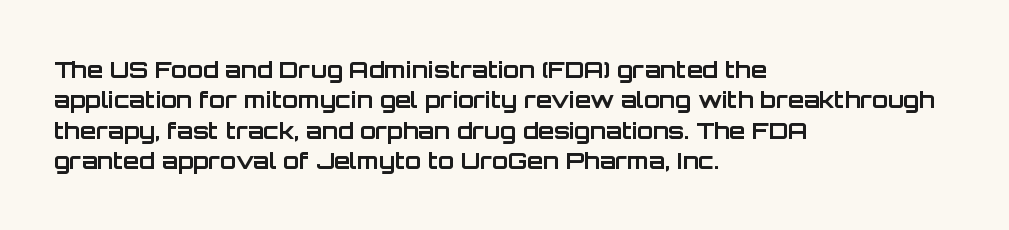
The image shows 23 px bold type, upright; set left-aligned, normal line spacing (1.32x), normal letter spacing, not underlined.
